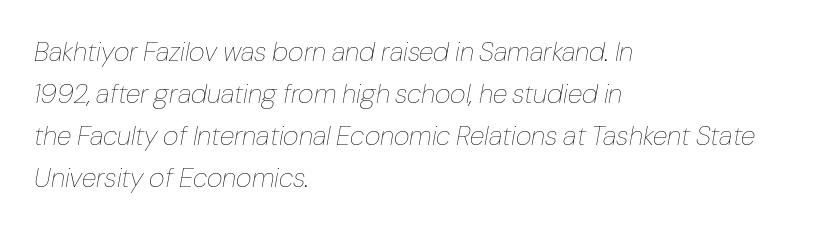
Summary of vertical rhythm: regular, with standard interline spacing. The whole block is typeset with a tilt. The passage shown has conventional tracking throughout. Summary of weight: not heavy and not bold. The compositor pushed each line to the left boundary.
